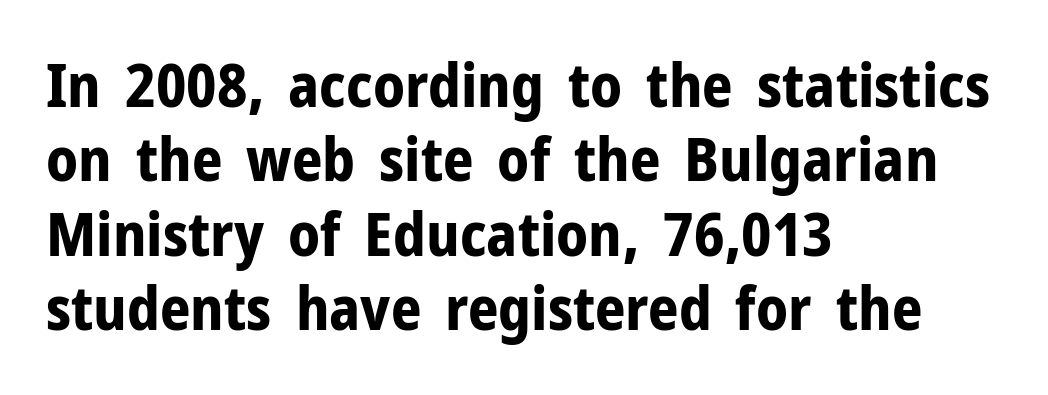
A bare baseline throughout the passage. The line texture is even and compact thanks to regular tracking. The type sits square on the baseline with zero lean. Do the characters align in a grid? No, the font is proportional. Serifs: no, the terminals of the letterforms are clean.
